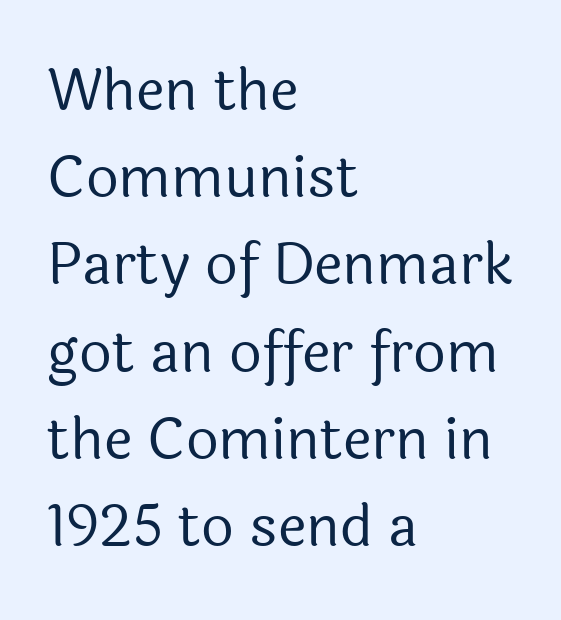
Q: Is the text bold? A: No.
Q: Is the text italic (slanted)? A: No, it is upright.
Q: Is the typeface a serif or a sans-serif typeface? A: Sans-serif.
Q: Is the text underlined? A: No.
Q: How is the paragraph aligned? A: Left-aligned.
Q: Is the spacing between letters normal or unusually wide? A: Normal.
Q: Is the spacing between lines tight, normal or loose? A: Normal.
Q: Width (condensed, normal, or wide)? A: Normal.
Q: x-height? A: Medium.
Q: Monospaced? A: No.
